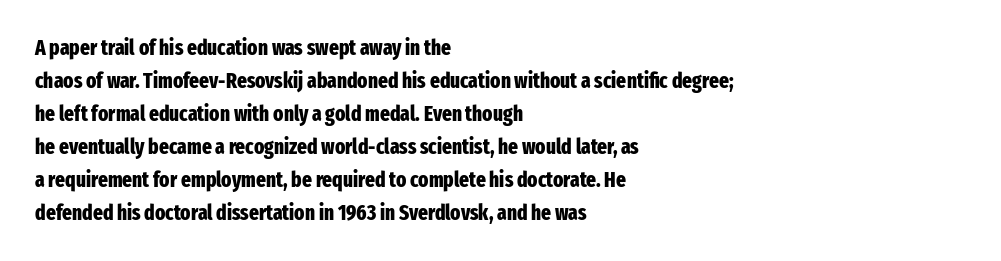
The sample has been set heavy, in full bold. Any mark beneath the type? The region is blank. The ragged edge is on the right, which tells us the setting is flush left. This sample uses plain, unmodified letter spacing. Posture: vertical. Does the leading feel generous? No, just average.
